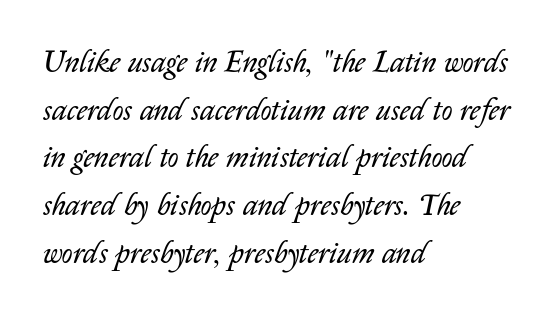
{"italic": "yes", "lean": "right", "slant_degrees": 14, "bold": "no", "weight": "regular", "width": "normal", "stroke_contrast": "low", "x_height": "medium", "monospaced": "no", "underline": "no", "align": "left", "line_spacing": "normal", "line_spacing_ratio": 1.59, "letter_spacing": "normal", "letter_spacing_em": 0.0, "glyph_px": 30}
